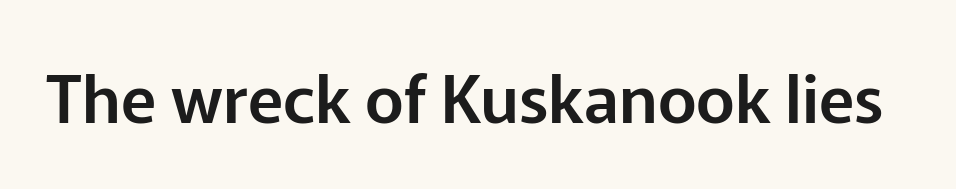
{"serif": "no", "italic": "no", "width": "normal", "stroke_contrast": "low", "x_height": "medium", "monospaced": "no", "underline": "no", "letter_spacing": "normal", "letter_spacing_em": 0.0, "glyph_px": 66}
